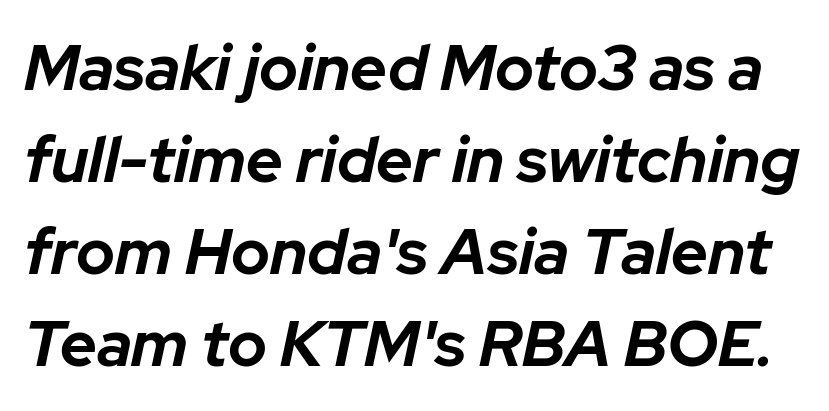
{"italic": "yes", "lean": "right", "slant_degrees": 12, "bold": "yes", "weight": "bold", "width": "normal", "stroke_contrast": "low", "x_height": "medium", "monospaced": "no", "underline": "no", "line_spacing": "normal", "line_spacing_ratio": 1.44, "letter_spacing": "normal", "letter_spacing_em": 0.0, "glyph_px": 64}
